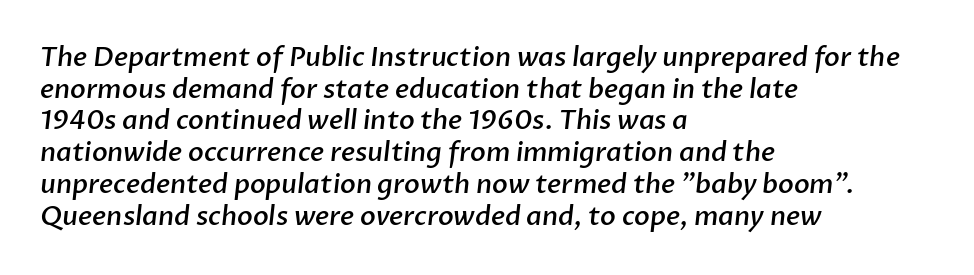
{"bold": "semi", "underline": "no", "align": "left", "line_spacing_ratio": 1.22, "letter_spacing": "normal", "letter_spacing_em": 0.0, "glyph_px": 26}
